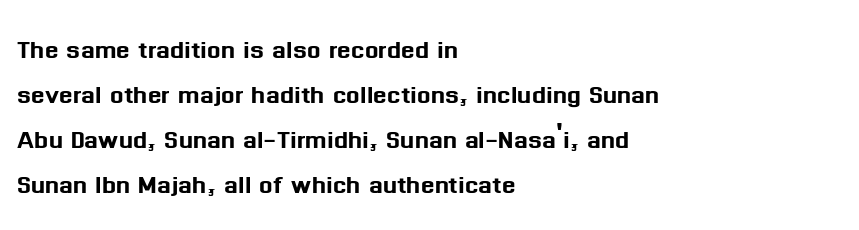
The image shows 32 px sans-serif type, upright; set left-aligned, normal line spacing (1.41x), normal letter spacing, not underlined; medium stroke contrast and a medium x-height.
